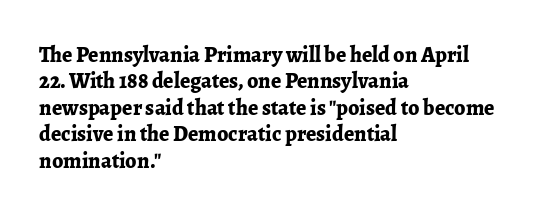
Stroke thickness is high; the sample reads as a true bold. Underline: absent. The horizontal fit of the characters is conventional and even. Do the letters lean? They stand straight. Horizontal alignment here is leftward, the default for most running prose.
